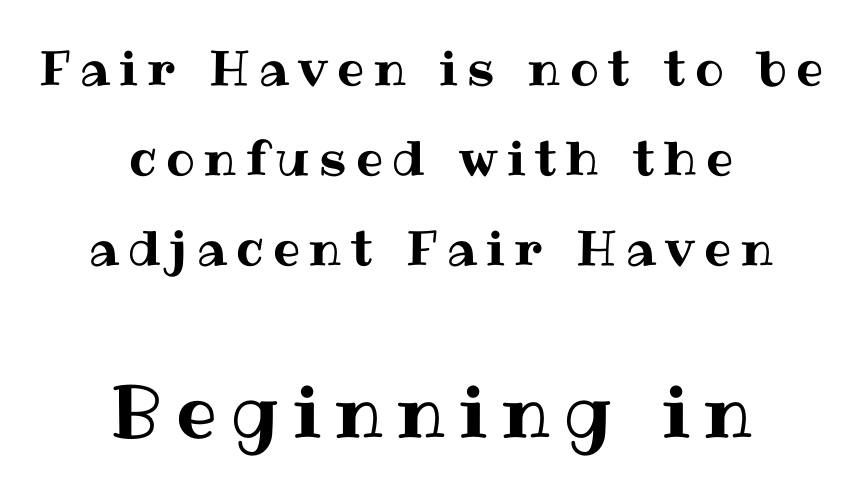
Q: Is the text italic (slanted)? A: No, it is upright.
Q: Is the text underlined? A: No.
Q: How is the paragraph aligned? A: Centered.
Q: Is the spacing between letters normal or unusually wide? A: Unusually wide.
Q: Which block of text is set in a larger size, the first (top) or the second (bottom)? A: The second (bottom) one.
Q: Width (condensed, normal, or wide)? A: Normal.
Q: Stroke contrast? A: Medium.
Q: x-height? A: Medium.
Q: Monospaced? A: No.
